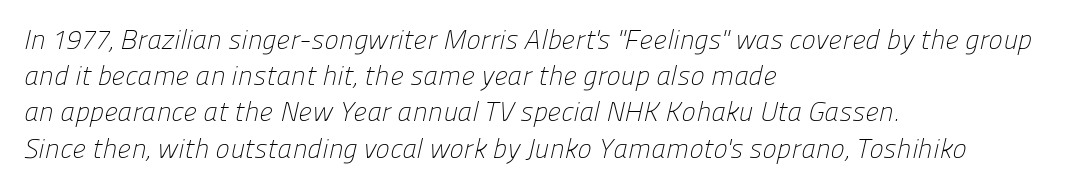
{"bold": "no", "underline": "no", "align": "left", "line_spacing": "normal", "line_spacing_ratio": 1.34, "letter_spacing": "normal", "letter_spacing_em": 0.0, "glyph_px": 27}
